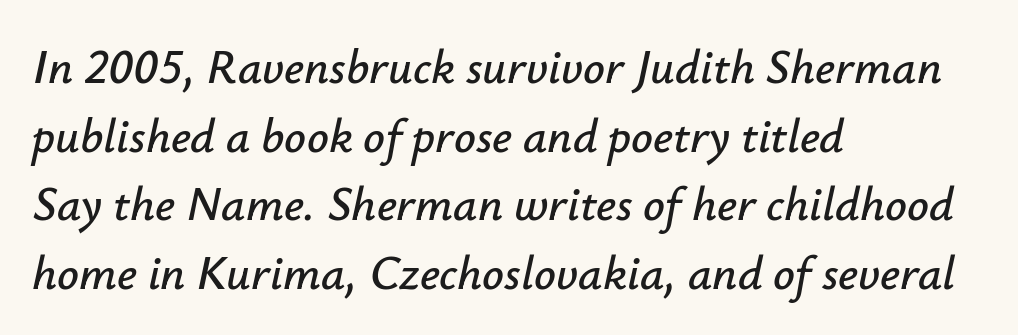
The specimen reads as italic at a glance. A normal amount of white space separates one row of letters from the next. Caption: multi-line text, flush left, ragged right. The letterforms sit shoulder to shoulder at normal distance. Each letter keeps its own natural width here, so spacing adapts to shape.
